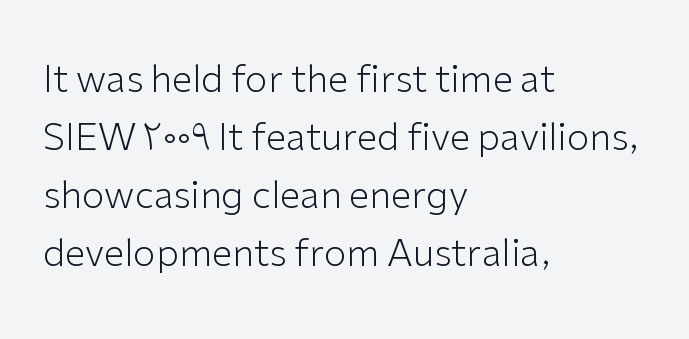
{"serif": "no", "italic": "no", "bold": "no", "weight": "light", "width": "normal", "stroke_contrast": "low", "x_height": "medium", "monospaced": "no", "underline": "no", "align": "left", "line_spacing": "normal", "line_spacing_ratio": 1.57, "letter_spacing": "normal", "letter_spacing_em": 0.0, "glyph_px": 37}
